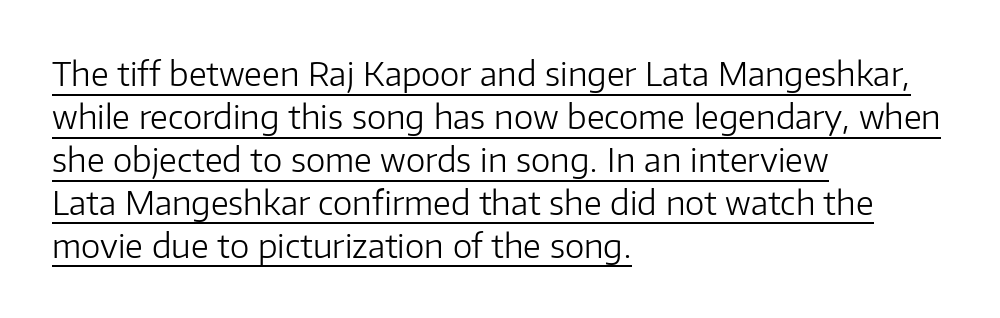
Weight: in the light-to-regular range. Beneath each row of characters lies a ruled line. Alignment: flush left. Characters remain perfectly vertical along every line. The line-height multiplier appears to be the usual default. Check where the strokes stop: nothing finishes them off — pure sans.
